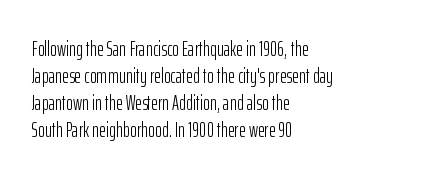
The image shows 21 px text type, upright; set left-aligned, normal line spacing (1.29x), normal letter spacing, not underlined.
